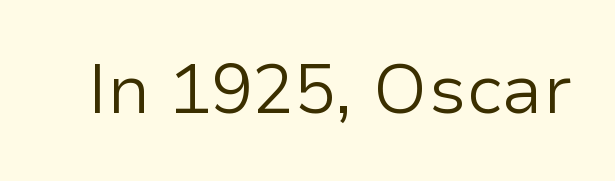
Bold? No — there's no thickening of the strokes. Words appear dense and cohesive because spacing is normal. Type without underlining. Nothing sits at the stroke ends, so this counts as sans-serif. This is the regular roman posture of the typeface. Think of a printed novel: that variable character pitch is what you see here.
